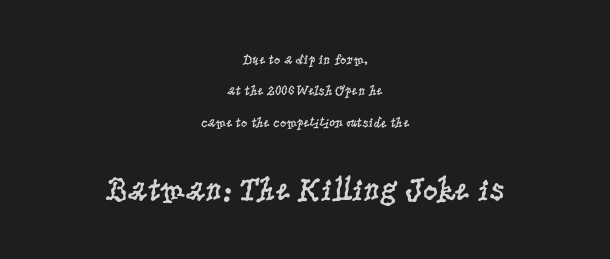
{"serif": "yes", "bold": "no", "weight": "regular", "width": "condensed", "stroke_contrast": "low", "x_height": "large", "monospaced": "no", "underline": "no", "align": "center", "line_spacing": "loose", "line_spacing_ratio": 2.25, "letter_spacing": "normal", "letter_spacing_em": 0.0, "larger_block": "second", "size_ratio": 2.36, "glyph_px": 33}
